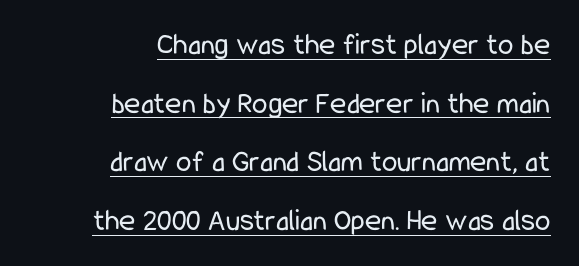
{"serif": "no", "italic": "no", "bold": "no", "weight": "regular", "width": "condensed", "stroke_contrast": "low", "x_height": "medium", "monospaced": "no", "underline": "yes", "align": "right", "line_spacing_ratio": 1.89, "letter_spacing": "normal", "letter_spacing_em": 0.0, "glyph_px": 31}
